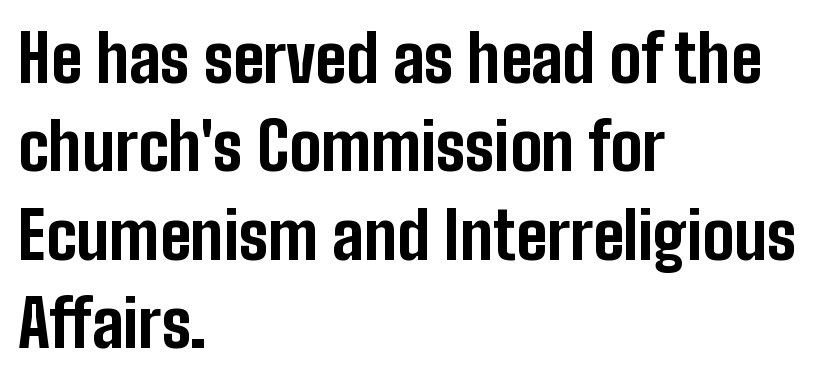
Q: Is the text bold? A: Yes.
Q: Is the text italic (slanted)? A: No, it is upright.
Q: Is the typeface a serif or a sans-serif typeface? A: Sans-serif.
Q: Is the text underlined? A: No.
Q: How is the paragraph aligned? A: Left-aligned.
Q: Is the spacing between letters normal or unusually wide? A: Normal.
Q: Is the spacing between lines tight, normal or loose? A: Normal.
Q: Width (condensed, normal, or wide)? A: Condensed.
Q: Stroke contrast? A: Low.
Q: x-height? A: Medium.
Q: Monospaced? A: No.
